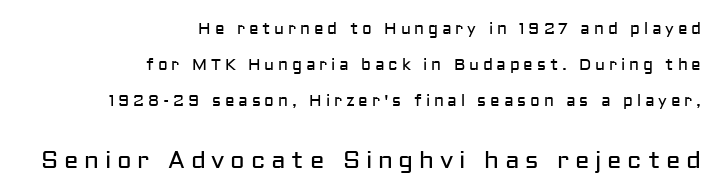
Q: Is the text bold? A: No.
Q: Is the text italic (slanted)? A: No, it is upright.
Q: Is the text underlined? A: No.
Q: How is the paragraph aligned? A: Right-aligned.
Q: Is the spacing between letters normal or unusually wide? A: Unusually wide.
Q: Is the spacing between lines tight, normal or loose? A: Loose.
Q: Which block of text is set in a larger size, the first (top) or the second (bottom)? A: The second (bottom) one.
